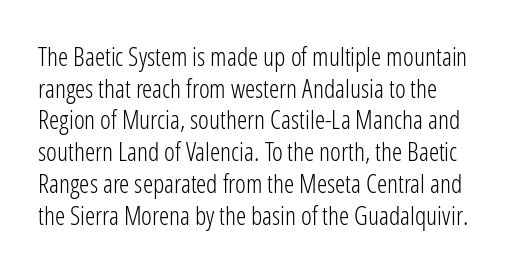
The image shows 26 px text type, upright; set left-aligned, line spacing 1.22x, normal letter spacing, not underlined.
